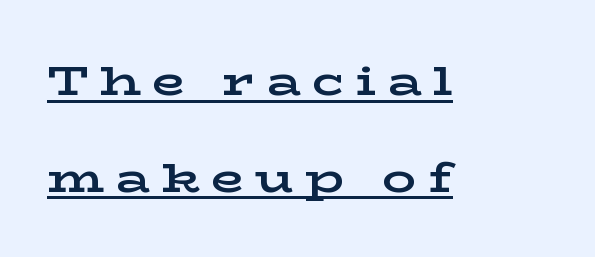
The image shows 42 px bold, wide serif type, upright; set left-aligned, loose line spacing (2.3x), unusually wide letter spacing (+0.27 em), underlined; low stroke contrast and a medium x-height.
